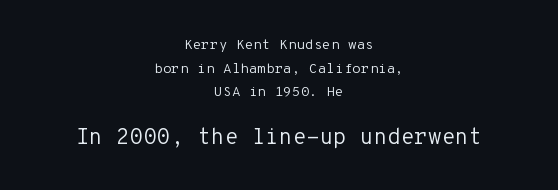
{"italic": "no", "bold": "no", "underline": "no", "align": "center", "line_spacing": "normal", "line_spacing_ratio": 1.68, "letter_spacing": "normal", "letter_spacing_em": 0.0, "larger_block": "second", "size_ratio": 1.57, "glyph_px": 22}
